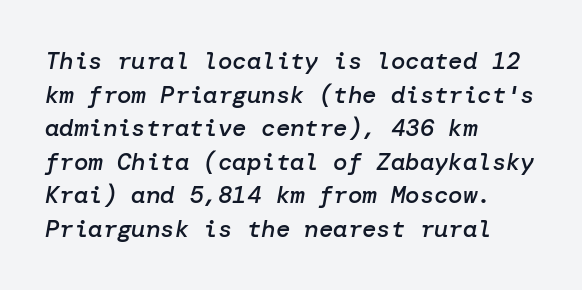
Q: Is the text bold? A: Semi-bold.
Q: Is the text italic (slanted)? A: Yes, it leans right by about 10 degrees.
Q: Is the text underlined? A: No.
Q: How is the paragraph aligned? A: Left-aligned.
Q: Is the spacing between letters normal or unusually wide? A: Normal.
Q: Is the spacing between lines tight, normal or loose? A: Normal.
